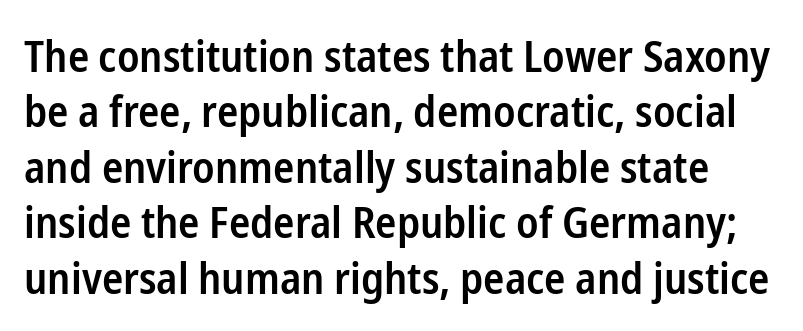
Q: Is the text bold? A: Semi-bold.
Q: Is the text italic (slanted)? A: No, it is upright.
Q: Is the typeface a serif or a sans-serif typeface? A: Sans-serif.
Q: Is the text underlined? A: No.
Q: Is the spacing between letters normal or unusually wide? A: Normal.
Q: Is the spacing between lines tight, normal or loose? A: Normal.
Q: Width (condensed, normal, or wide)? A: Condensed.
Q: Stroke contrast? A: Low.
Q: x-height? A: Medium.
Q: Monospaced? A: No.
